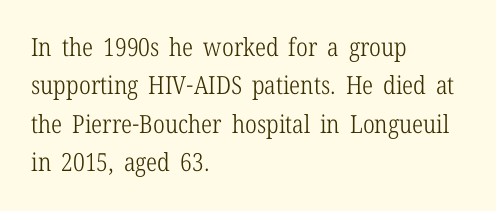
{"italic": "no", "bold": "no", "underline": "no", "align": "left", "line_spacing": "normal", "line_spacing_ratio": 1.54, "letter_spacing": "normal", "letter_spacing_em": 0.0, "glyph_px": 25}
